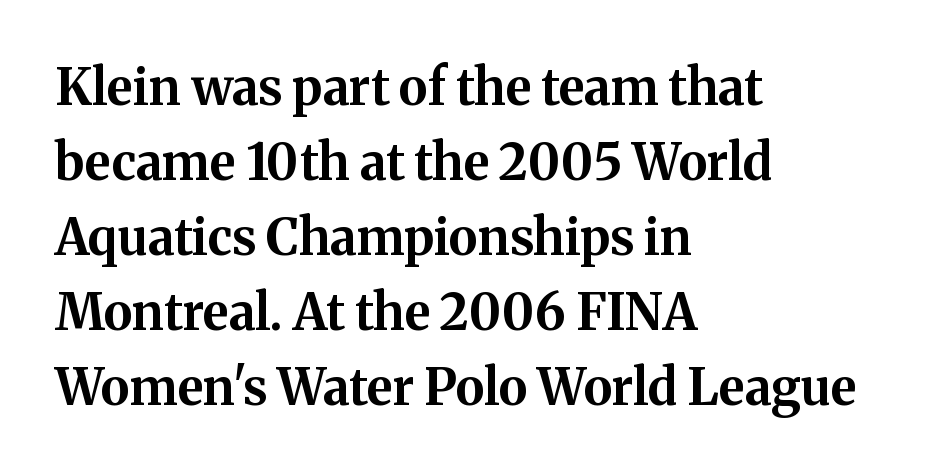
The image shows 50 px bold serif type, upright; set left-aligned, normal line spacing (1.5x), normal letter spacing, not underlined; medium stroke contrast and a medium x-height.
